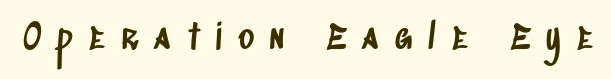
Q: Is the typeface a serif or a sans-serif typeface? A: Sans-serif.
Q: Is the text underlined? A: No.
Q: Is the spacing between letters normal or unusually wide? A: Unusually wide.
Q: Width (condensed, normal, or wide)? A: Condensed.
Q: Stroke contrast? A: Low.
Q: x-height? A: Large.
Q: Monospaced? A: No.
